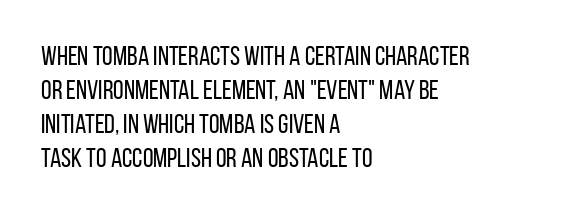
The image shows 27 px text type, upright; set left-aligned, normal line spacing (1.26x), normal letter spacing, not underlined.
